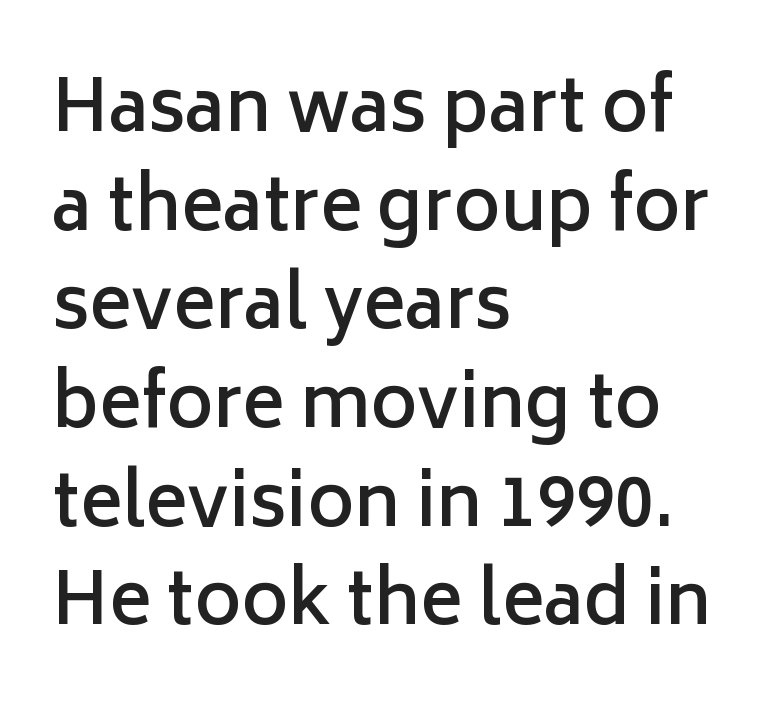
{"serif": "no", "italic": "no", "bold": "semi", "weight": "semibold", "width": "normal", "stroke_contrast": "low", "x_height": "medium", "monospaced": "no", "underline": "no", "align": "left", "line_spacing": "normal", "line_spacing_ratio": 1.39, "letter_spacing": "normal", "letter_spacing_em": 0.0, "glyph_px": 71}
